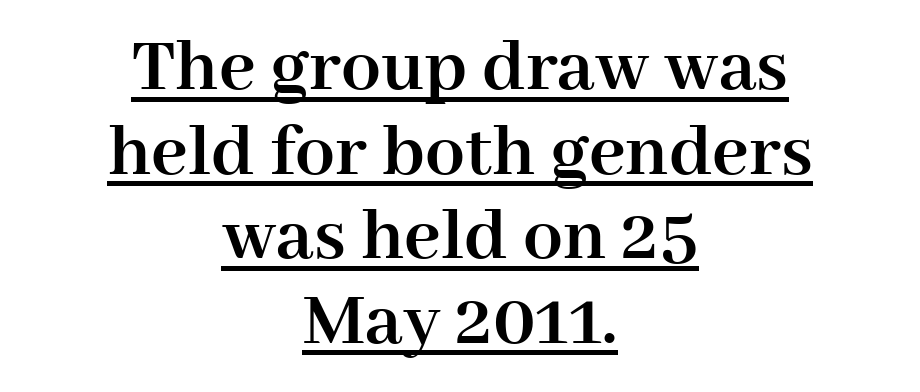
Tall strokes in this sample are plumb rather than angled. A rule runs beneath these lines of type. Honestly, the letter spacing is just normal — you wouldn't notice it. The font is running at its bold setting. Small tapered or slab feet sit at the stroke ends, so this counts as serif. These lines are rendered in a variable-pitch font.
